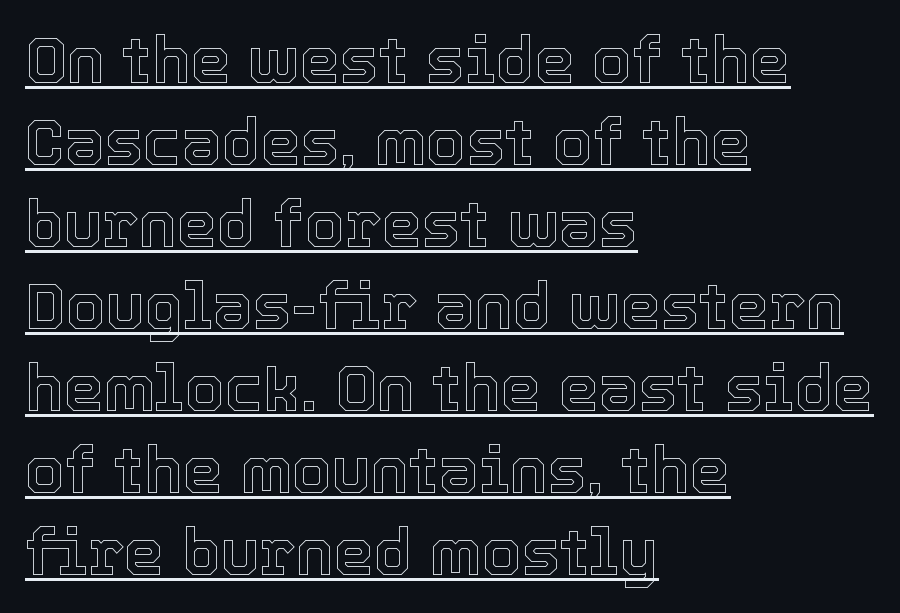
Q: Is the text italic (slanted)? A: No, it is upright.
Q: Is the text underlined? A: Yes.
Q: How is the paragraph aligned? A: Left-aligned.
Q: Is the spacing between letters normal or unusually wide? A: Normal.
Q: Is the spacing between lines tight, normal or loose? A: Normal.
Q: Width (condensed, normal, or wide)? A: Normal.
Q: x-height? A: Medium.
Q: Monospaced? A: No.
